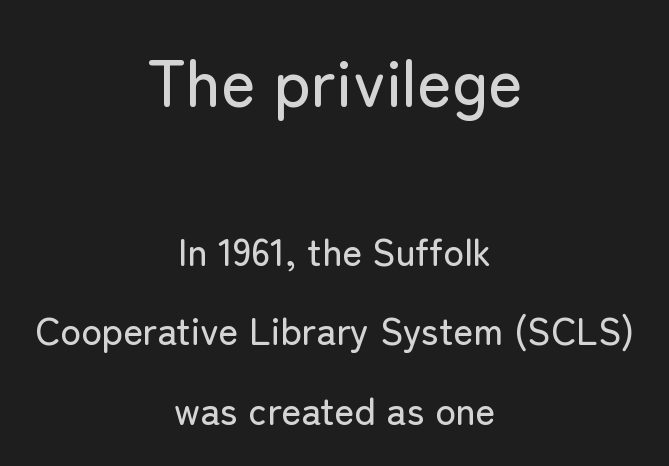
Q: Is the text italic (slanted)? A: No, it is upright.
Q: Is the typeface a serif or a sans-serif typeface? A: Sans-serif.
Q: Is the text underlined? A: No.
Q: How is the paragraph aligned? A: Centered.
Q: Is the spacing between letters normal or unusually wide? A: Normal.
Q: Is the spacing between lines tight, normal or loose? A: Loose.
Q: Which block of text is set in a larger size, the first (top) or the second (bottom)? A: The first (top) one.
Q: Width (condensed, normal, or wide)? A: Normal.
Q: Stroke contrast? A: Low.
Q: x-height? A: Medium.
Q: Monospaced? A: No.
